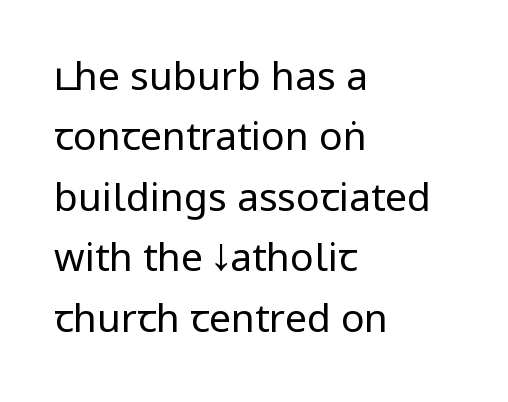
The image shows 39 px regular-weight, condensed sans-serif type, upright; set left-aligned, normal line spacing (1.55x), normal letter spacing, not underlined; low stroke contrast.
